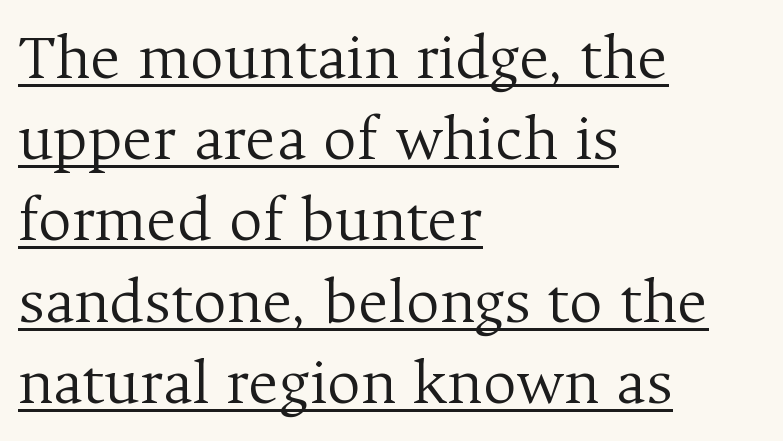
The image shows 66 px light serif type, upright; set left-aligned, line spacing 1.23x, normal letter spacing, underlined; medium stroke contrast and a medium x-height.
